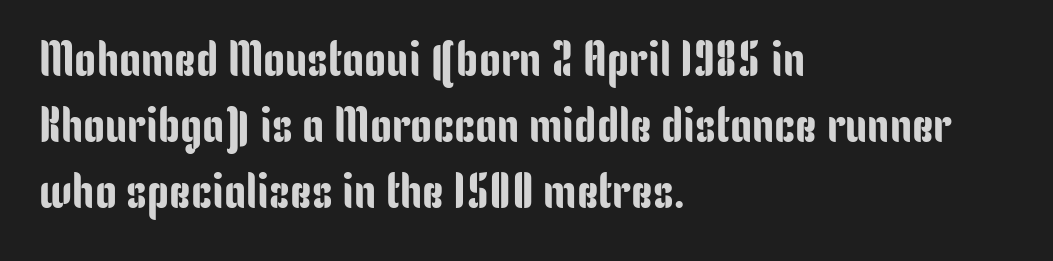
The image shows 49 px condensed sans-serif type, upright; set left-aligned, normal line spacing (1.35x), normal letter spacing, not underlined; low stroke contrast and a medium x-height.
